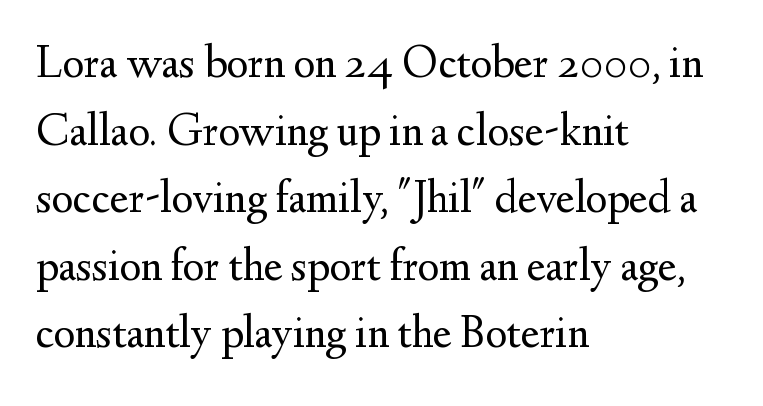
The image shows 46 px regular-weight serif type, upright; set left-aligned, normal line spacing (1.47x), normal letter spacing, not underlined; medium stroke contrast and a small x-height.
